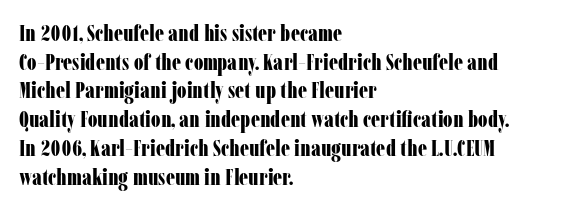
Q: Is the text bold? A: Yes.
Q: Is the text italic (slanted)? A: No, it is upright.
Q: Is the text underlined? A: No.
Q: How is the paragraph aligned? A: Left-aligned.
Q: Is the spacing between letters normal or unusually wide? A: Normal.
Q: Is the spacing between lines tight, normal or loose? A: Normal.
